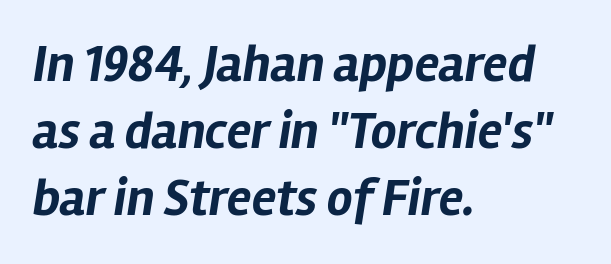
Q: Is the text bold? A: Yes.
Q: Is the text italic (slanted)? A: Yes, it leans right by about 12 degrees.
Q: Is the text underlined? A: No.
Q: How is the paragraph aligned? A: Left-aligned.
Q: Is the spacing between letters normal or unusually wide? A: Normal.
Q: Is the spacing between lines tight, normal or loose? A: Normal.
Q: Width (condensed, normal, or wide)? A: Normal.
Q: Stroke contrast? A: Low.
Q: x-height? A: Medium.
Q: Monospaced? A: No.
